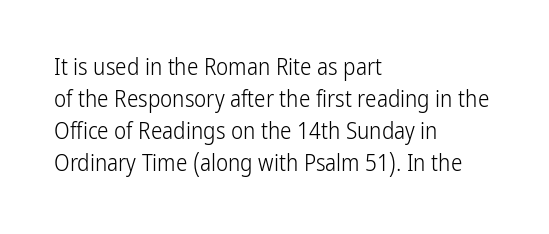
The image shows 23 px text type, upright; set left-aligned, normal line spacing (1.39x), normal letter spacing, not underlined.
